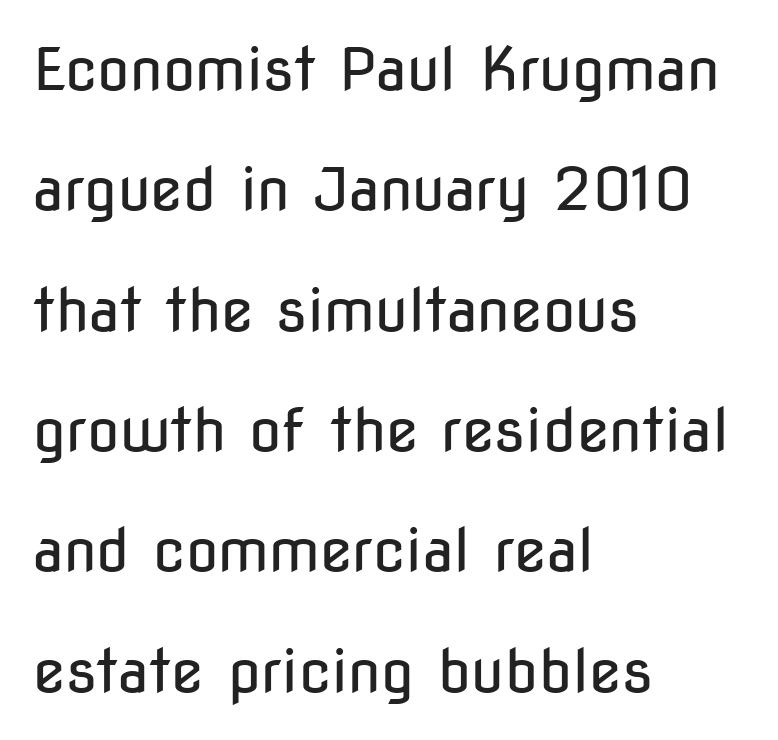
The image shows 59 px regular-weight, condensed sans-serif type, upright; set left-aligned, loose line spacing (2.04x), normal letter spacing, not underlined; low stroke contrast and a medium x-height.
